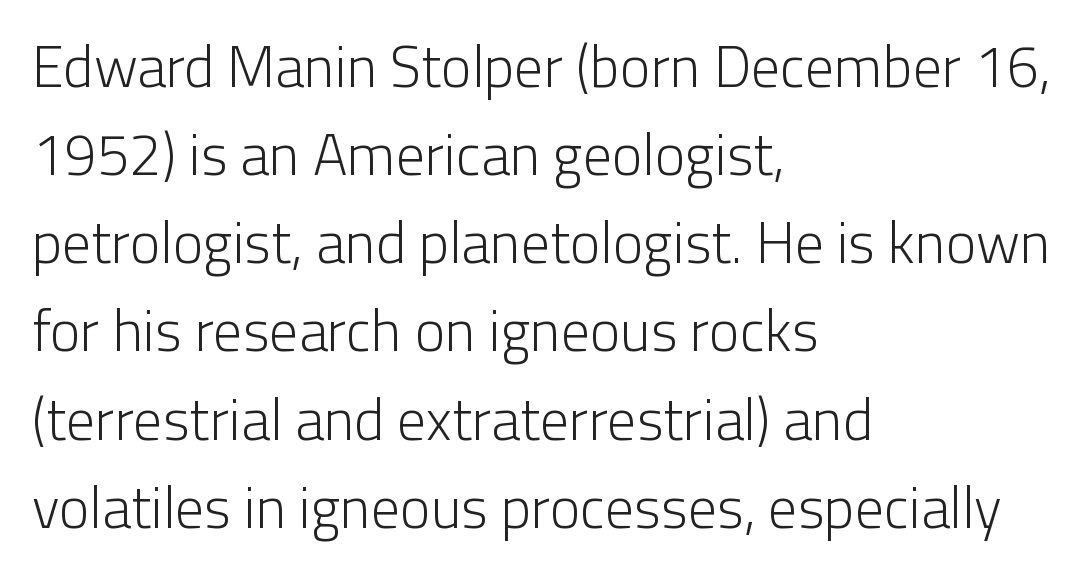
The image shows 58 px light sans-serif type, upright; set left-aligned, normal line spacing (1.52x), normal letter spacing, not underlined; low stroke contrast and a medium x-height.
